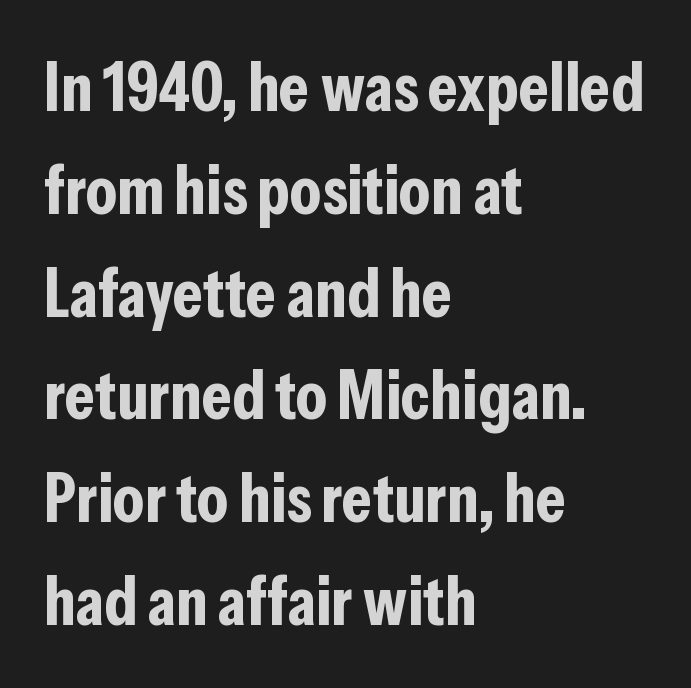
{"serif": "no", "italic": "no", "bold": "yes", "weight": "bold", "width": "condensed", "stroke_contrast": "low", "x_height": "medium", "monospaced": "no", "underline": "no", "align": "left", "line_spacing": "normal", "line_spacing_ratio": 1.49, "letter_spacing": "normal", "letter_spacing_em": 0.0, "glyph_px": 69}
